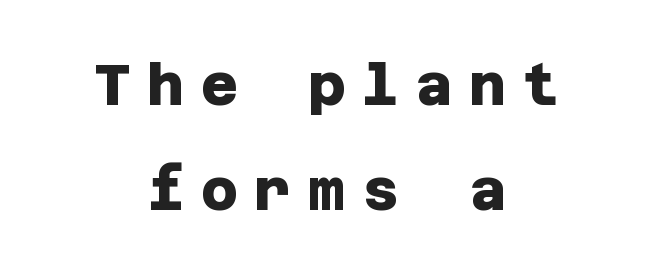
Q: Is the text bold? A: Yes.
Q: Is the typeface a serif or a sans-serif typeface? A: Sans-serif.
Q: Is the text underlined? A: No.
Q: How is the paragraph aligned? A: Centered.
Q: Is the spacing between letters normal or unusually wide? A: Unusually wide.
Q: Width (condensed, normal, or wide)? A: Normal.
Q: Stroke contrast? A: Low.
Q: x-height? A: Large.
